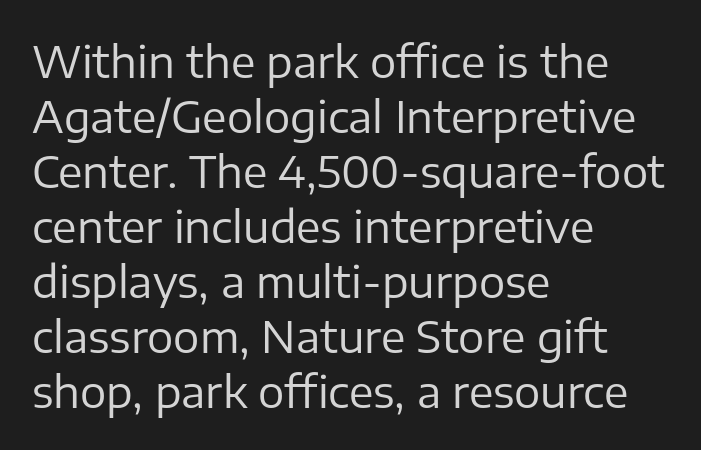
No extra tracking has been applied to these lines. Tall strokes in this sample are plumb rather than angled. No extra ink here — the face is not bold. Observe the absence of serifs on each vertical stroke in this sample. Lines of text with bare space underneath.
